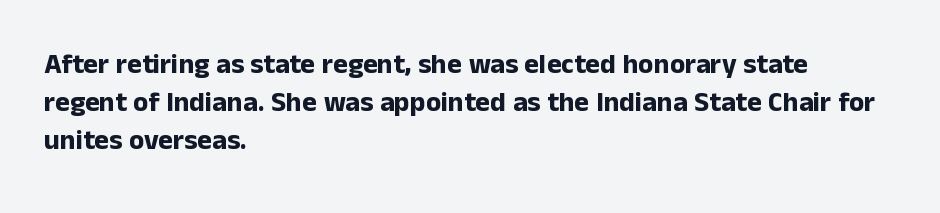
Q: Is the text bold? A: Yes.
Q: Is the text italic (slanted)? A: No, it is upright.
Q: Is the typeface a serif or a sans-serif typeface? A: Sans-serif.
Q: Is the text underlined? A: No.
Q: How is the paragraph aligned? A: Left-aligned.
Q: Is the spacing between letters normal or unusually wide? A: Normal.
Q: Is the spacing between lines tight, normal or loose? A: Normal.
Q: Width (condensed, normal, or wide)? A: Normal.
Q: Stroke contrast? A: Low.
Q: x-height? A: Medium.
Q: Monospaced? A: No.
